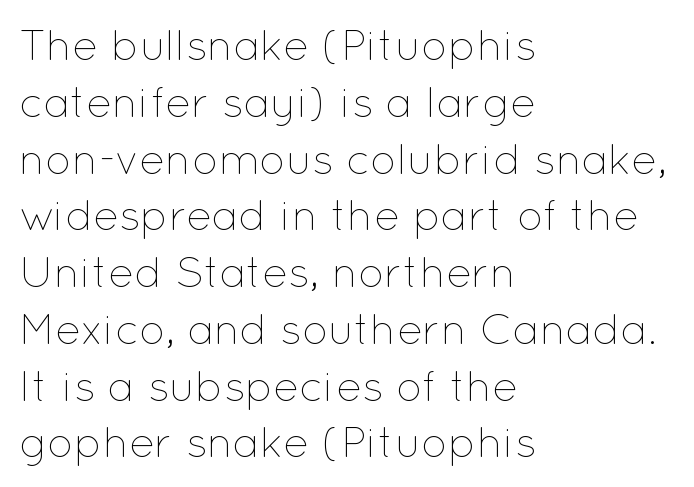
Q: Is the text bold? A: No.
Q: Is the text italic (slanted)? A: No, it is upright.
Q: Is the text underlined? A: No.
Q: How is the paragraph aligned? A: Left-aligned.
Q: Is the spacing between letters normal or unusually wide? A: Normal.
Q: Is the spacing between lines tight, normal or loose? A: Normal.
Q: Width (condensed, normal, or wide)? A: Normal.
Q: Stroke contrast? A: Low.
Q: x-height? A: Medium.
Q: Monospaced? A: No.
